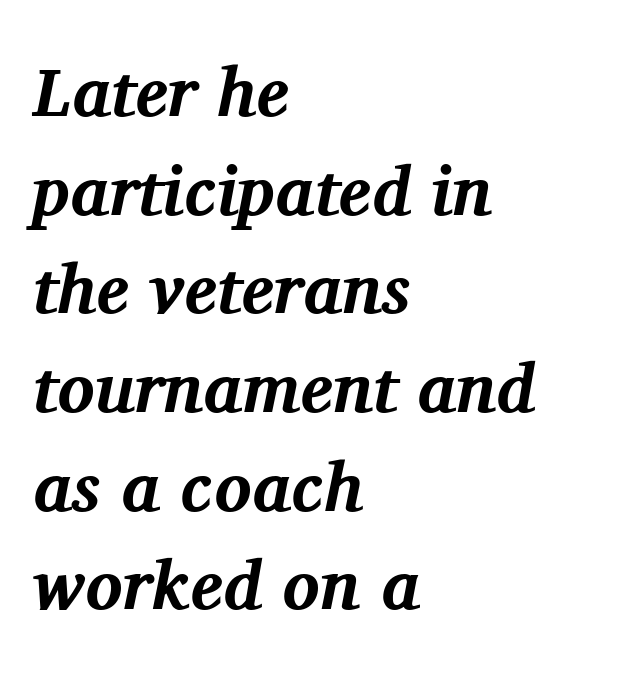
The space directly below the letters is spotless. Leftover space on each line is placed entirely after the last word. Each letter keeps its own natural width here, so spacing adapts to shape. Its strokes are broad and dark, the hallmark of bold type. The axis of the letterforms is tilted away from vertical. Observe the serifs anchoring each vertical stroke in this sample.
